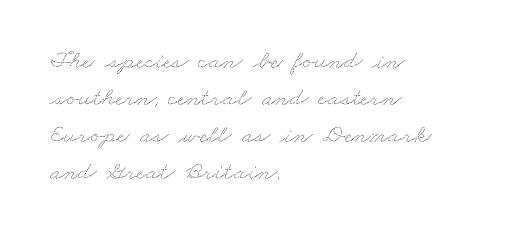
{"underline": "no", "align": "left", "line_spacing": "normal", "line_spacing_ratio": 1.42, "letter_spacing": "normal", "letter_spacing_em": 0.0, "glyph_px": 26}
